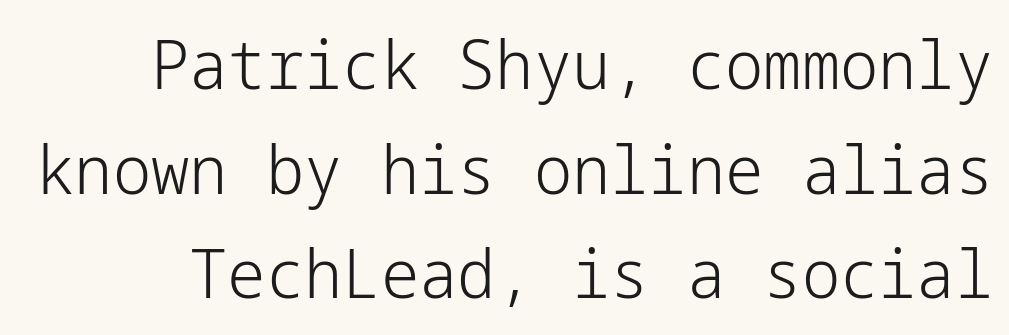
Q: Is the text bold? A: No.
Q: Is the text italic (slanted)? A: No, it is upright.
Q: Is the typeface a serif or a sans-serif typeface? A: Sans-serif.
Q: Is the text underlined? A: No.
Q: Is the spacing between letters normal or unusually wide? A: Normal.
Q: Is the spacing between lines tight, normal or loose? A: Normal.
Q: Width (condensed, normal, or wide)? A: Normal.
Q: Stroke contrast? A: Low.
Q: x-height? A: Medium.
